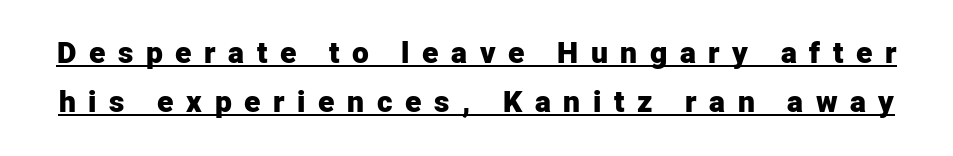
The image shows 30 px heavy sans-serif type, upright; set normal line spacing (1.62x), unusually wide letter spacing (+0.42 em), underlined; low stroke contrast and a medium x-height.
